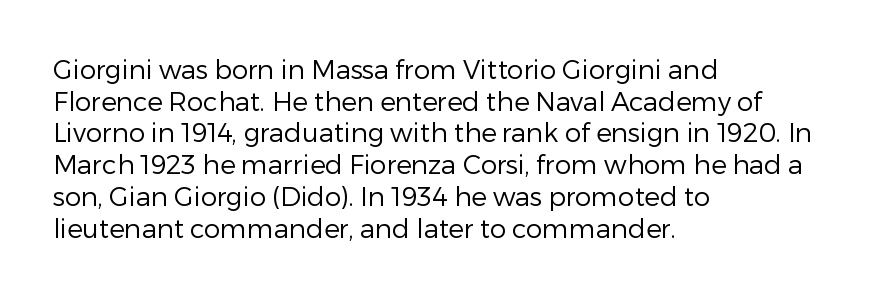
The image shows 26 px text type, upright; set left-aligned, line spacing 1.22x, normal letter spacing, not underlined.
